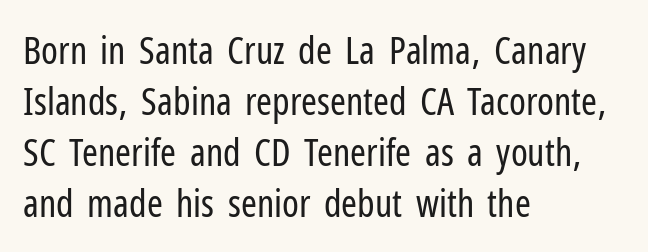
{"serif": "no", "italic": "no", "bold": "no", "weight": "regular", "width": "condensed", "stroke_contrast": "low", "x_height": "medium", "monospaced": "no", "underline": "no", "align": "left", "line_spacing": "normal", "line_spacing_ratio": 1.34, "letter_spacing": "normal", "letter_spacing_em": 0.0, "glyph_px": 38}
